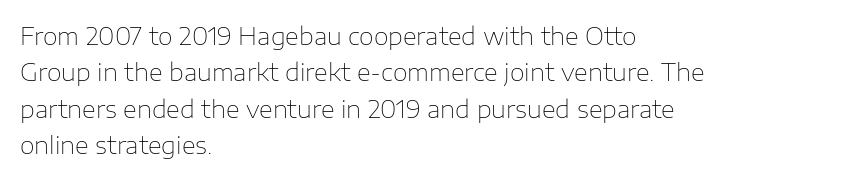
The foot of each line stays bare and open. These lines stack with their left ends in a neat column. Italic: no, the glyphs are upright roman. These lines sit exactly where default settings would place them.
